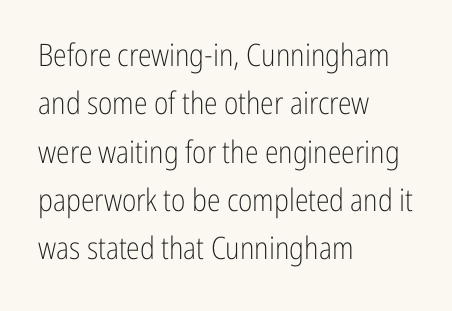
Q: Is the text bold? A: No.
Q: Is the text italic (slanted)? A: No, it is upright.
Q: Is the typeface a serif or a sans-serif typeface? A: Sans-serif.
Q: Is the text underlined? A: No.
Q: How is the paragraph aligned? A: Left-aligned.
Q: Is the spacing between letters normal or unusually wide? A: Normal.
Q: Is the spacing between lines tight, normal or loose? A: Normal.
Q: Width (condensed, normal, or wide)? A: Condensed.
Q: Stroke contrast? A: Low.
Q: x-height? A: Medium.
Q: Monospaced? A: No.
